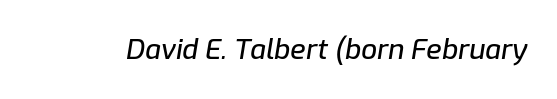
Nothing unusual about the tracking: characters are spaced as the font intends. Posture: slanted. The strip under each line holds only bare page. The letters advance in unequal steps, a hallmark of proportional type.
